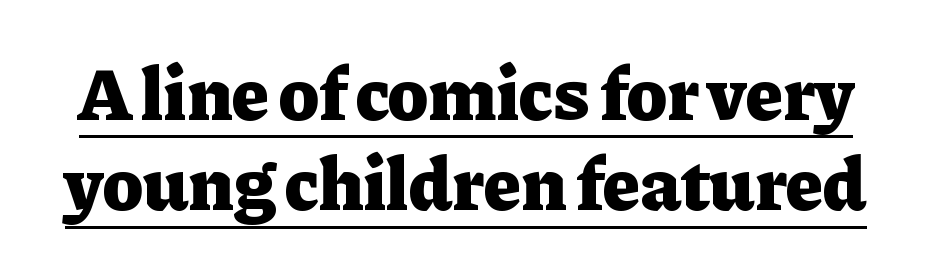
Proportional: the letters do not fall into vertical columns. Tall strokes in this sample are plumb rather than angled. The text was rendered using a seriffed face with decorative stroke endings. The glyphs have the mass of a bold cut.
